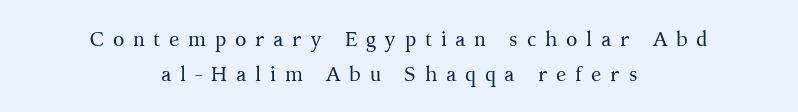
The image shows 21 px text type, upright; set centered, normal line spacing (1.66x), unusually wide letter spacing (+0.41 em), not underlined.
